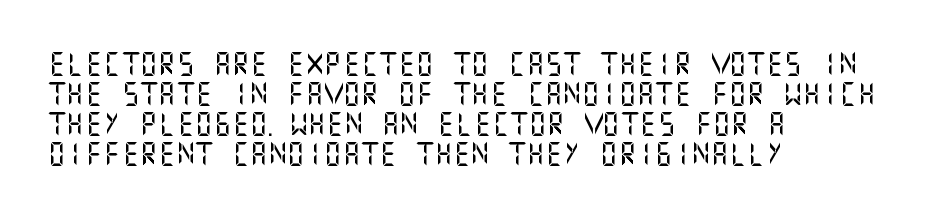
{"italic": "no", "underline": "no", "align": "left", "line_spacing": "normal", "line_spacing_ratio": 1.3, "letter_spacing": "normal", "letter_spacing_em": 0.0, "glyph_px": 23}
